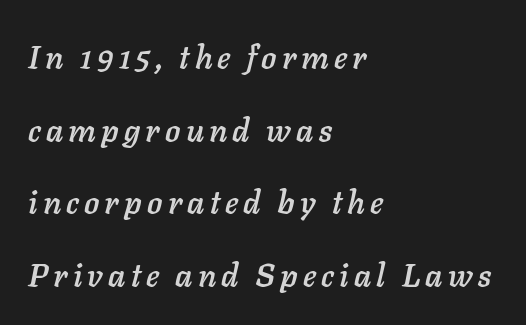
{"italic": "yes", "lean": "right", "slant_degrees": 11, "width": "normal", "stroke_contrast": "low", "x_height": "medium", "monospaced": "no", "underline": "no", "align": "left", "line_spacing": "loose", "line_spacing_ratio": 2.27, "glyph_px": 32}
